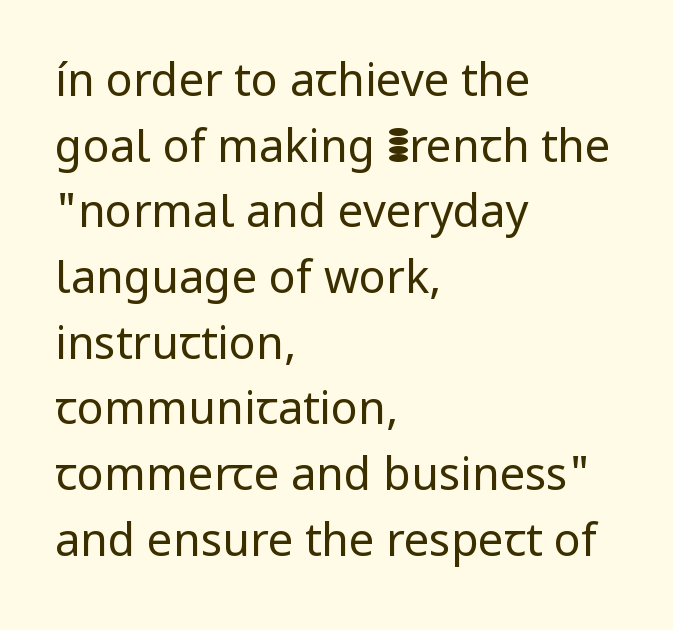
The image shows 45 px regular-weight sans-serif type, upright; set left-aligned, normal line spacing (1.46x), normal letter spacing, not underlined; low stroke contrast and a medium x-height.
